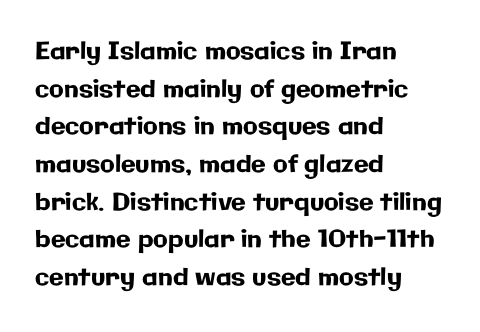
Students, observe: this is what conventionally led text looks like. When letters stand straight like this, we call the style roman or upright. Horizontally, the lines are justified to the leading edge only. The type is set solid horizontally, with unmodified tracking. The baseline area is clear.
